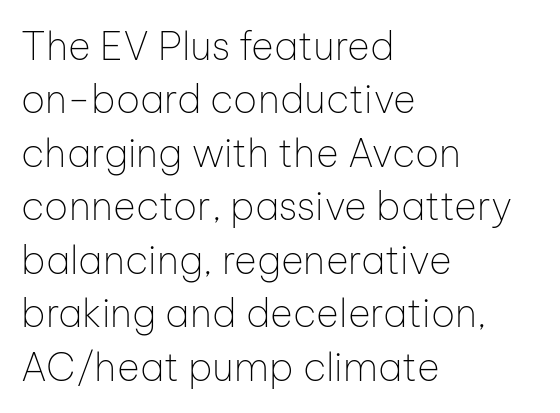
The image shows 39 px thin sans-serif type, upright; set left-aligned, normal line spacing (1.37x), normal letter spacing, not underlined; low stroke contrast and a medium x-height.
